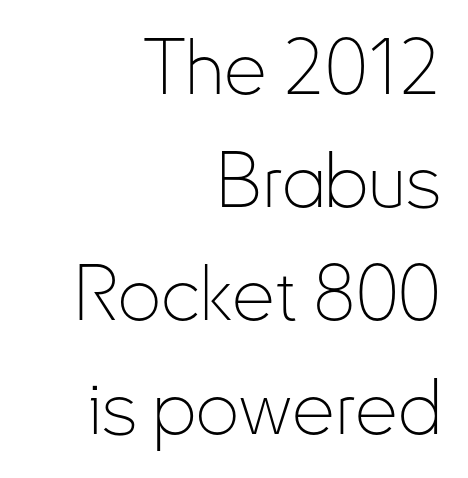
The lettering stays uniformly vertical, giving the passage a roman look. No extra tracking has been applied to these lines. The passage is arranged like a letterhead date or caption credit — flush right. Do the characters align in a grid? No, the font is proportional.
